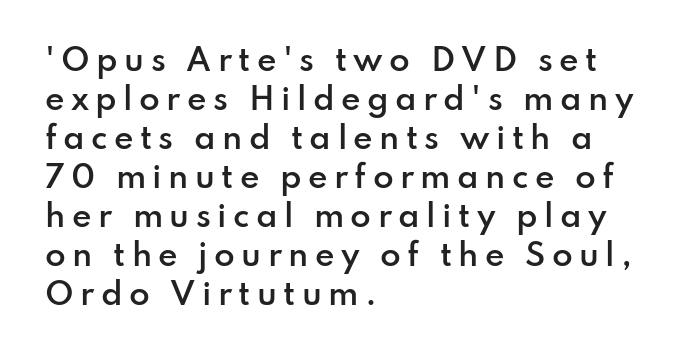
Q: Is the text bold? A: Semi-bold.
Q: Is the text italic (slanted)? A: No, it is upright.
Q: Is the typeface a serif or a sans-serif typeface? A: Sans-serif.
Q: Is the text underlined? A: No.
Q: How is the paragraph aligned? A: Left-aligned.
Q: Is the spacing between letters normal or unusually wide? A: Unusually wide.
Q: Is the spacing between lines tight, normal or loose? A: Normal.
Q: Width (condensed, normal, or wide)? A: Normal.
Q: Stroke contrast? A: Low.
Q: x-height? A: Small.
Q: Monospaced? A: No.
